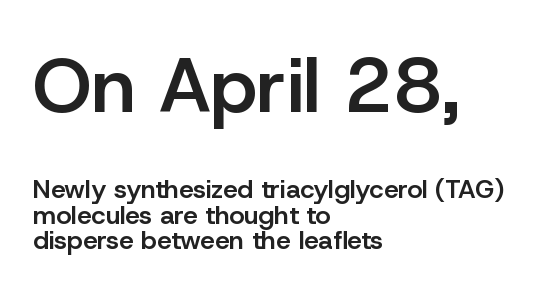
{"serif": "no", "italic": "no", "bold": "semi", "weight": "semibold", "width": "normal", "stroke_contrast": "low", "x_height": "medium", "monospaced": "no", "underline": "no", "align": "left", "line_spacing": "tight", "line_spacing_ratio": 0.99, "letter_spacing": "normal", "letter_spacing_em": 0.0, "larger_block": "first", "size_ratio": 2.96, "glyph_px": 77}
